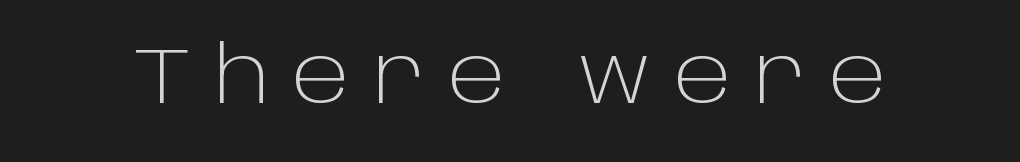
{"serif": "no", "italic": "no", "bold": "no", "weight": "light", "width": "normal", "stroke_contrast": "low", "x_height": "large", "monospaced": "no", "underline": "no", "letter_spacing": "wide", "letter_spacing_em": 0.28, "glyph_px": 79}
